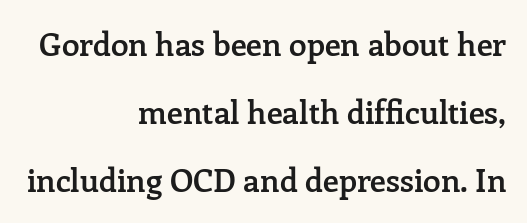
{"serif": "yes", "italic": "no", "bold": "semi", "weight": "semibold", "width": "normal", "stroke_contrast": "low", "x_height": "medium", "monospaced": "no", "underline": "no", "align": "right", "line_spacing": "loose", "line_spacing_ratio": 2.13, "letter_spacing": "normal", "letter_spacing_em": 0.0, "glyph_px": 32}
